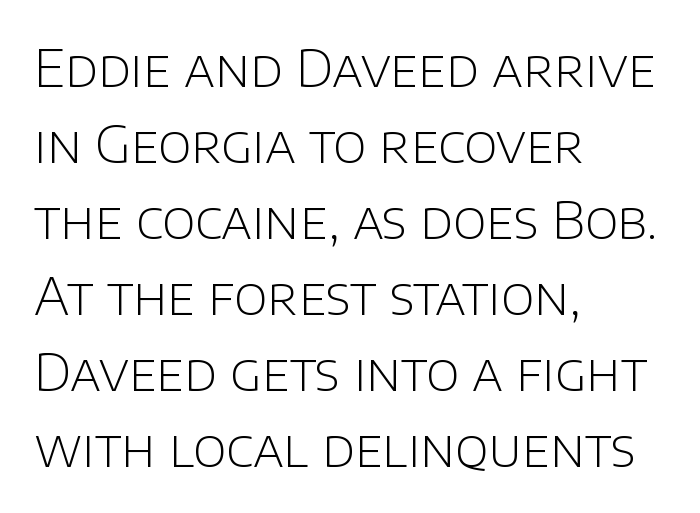
{"serif": "no", "italic": "no", "bold": "no", "weight": "light", "width": "normal", "stroke_contrast": "low", "x_height": "large", "monospaced": "no", "underline": "no", "align": "left", "line_spacing": "normal", "line_spacing_ratio": 1.49, "letter_spacing": "normal", "letter_spacing_em": 0.0, "glyph_px": 51}
